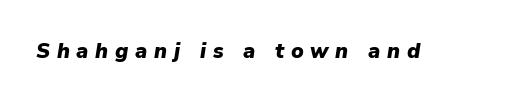
The rendering applies a slant to the glyphs. Display-style spreading of the glyphs; the letterfit is very open. The strip under each line holds only bare page. The characters look thick and weighty, a clear bold.
